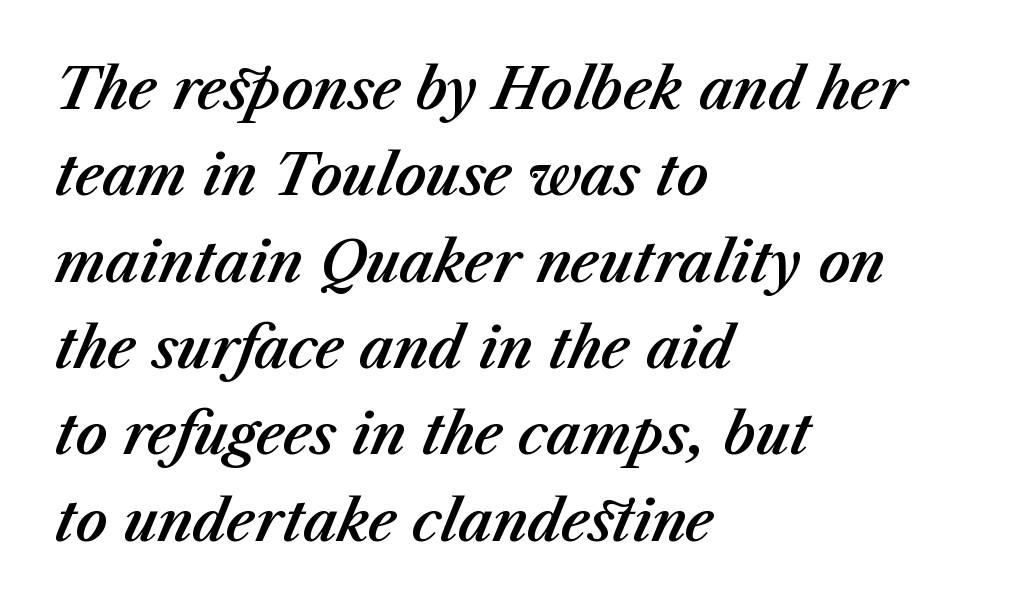
Q: Is the text italic (slanted)? A: Yes, it leans right by about 23 degrees.
Q: Is the text underlined? A: No.
Q: How is the paragraph aligned? A: Left-aligned.
Q: Is the spacing between letters normal or unusually wide? A: Normal.
Q: Is the spacing between lines tight, normal or loose? A: Normal.
Q: Width (condensed, normal, or wide)? A: Normal.
Q: Stroke contrast? A: Medium.
Q: x-height? A: Medium.
Q: Monospaced? A: No.
